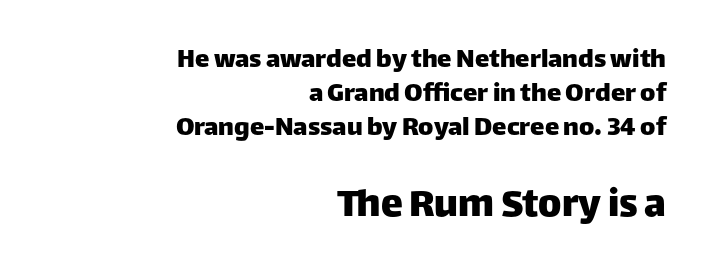
{"serif": "no", "italic": "no", "width": "normal", "stroke_contrast": "low", "x_height": "large", "monospaced": "no", "underline": "no", "align": "right", "line_spacing_ratio": 1.17, "letter_spacing": "normal", "letter_spacing_em": 0.0, "larger_block": "second", "size_ratio": 1.52, "glyph_px": 44}
